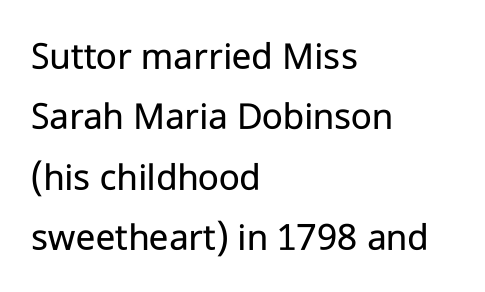
Compared with a centered layout, this one pins lines to the left instead. The glyphs in this specimen are sans serif. Plain, unruled lines of type. How are the letters spaced? Ordinarily, with no added tracking. Do the characters align in a grid? No, the font is proportional. The letters look calm and open, with moderate or lighter stems.
